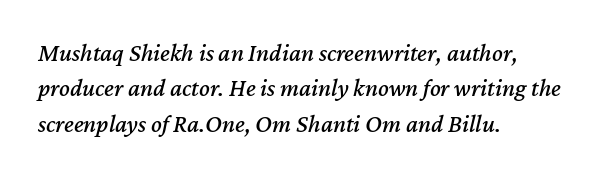
{"italic": "yes", "lean": "right", "slant_degrees": 12, "underline": "no", "align": "left", "line_spacing": "normal", "line_spacing_ratio": 1.42, "letter_spacing": "normal", "letter_spacing_em": 0.0, "glyph_px": 25}
